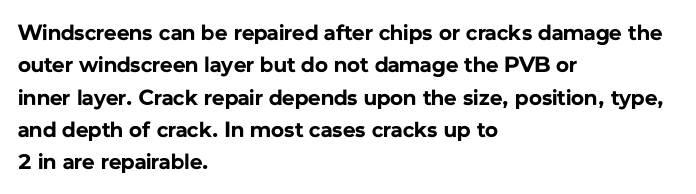
The image shows 22 px bold type, upright; set left-aligned, normal line spacing (1.47x), normal letter spacing, not underlined.
